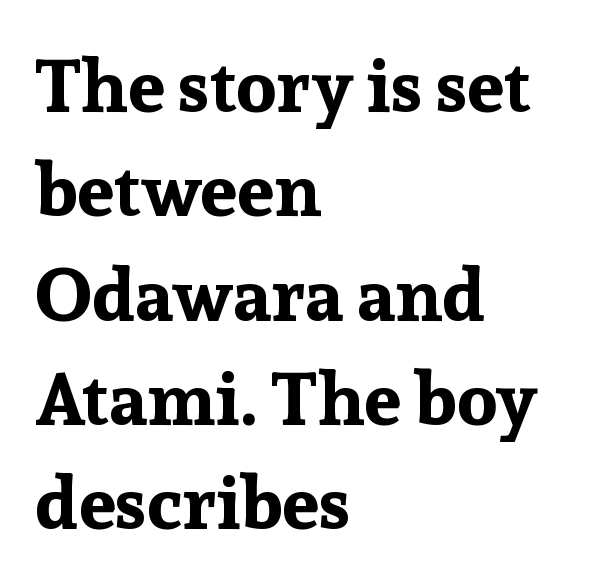
The image shows 74 px bold serif type, upright; set left-aligned, normal line spacing (1.41x), normal letter spacing, not underlined; low stroke contrast and a medium x-height.
